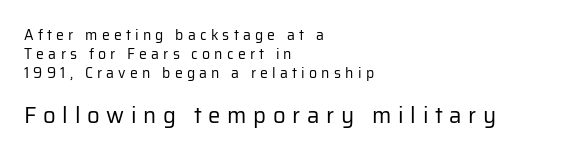
The tracking reads as deliberately expanded to a designer's eye. The type sits square on the baseline with zero lean. Weight: not bold — regular or lighter. Look at the glyph heights: the lower group is clearly the bigger setting. Reading down the column, the eye jumps a familiar distance to each next line.
